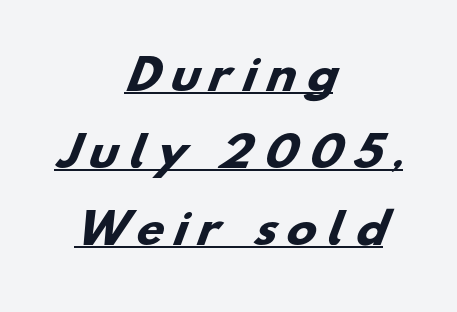
{"serif": "no", "bold": "yes", "weight": "heavy", "width": "wide", "stroke_contrast": "low", "x_height": "small", "monospaced": "no", "underline": "yes", "align": "center", "line_spacing": "loose", "line_spacing_ratio": 1.92, "letter_spacing": "wide", "letter_spacing_em": 0.29, "glyph_px": 40}
